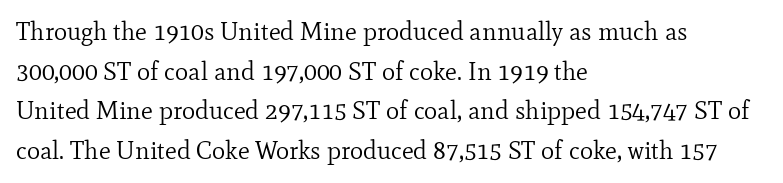
Q: Is the text bold? A: No.
Q: Is the text italic (slanted)? A: No, it is upright.
Q: Is the text underlined? A: No.
Q: How is the paragraph aligned? A: Left-aligned.
Q: Is the spacing between letters normal or unusually wide? A: Normal.
Q: Is the spacing between lines tight, normal or loose? A: Normal.
